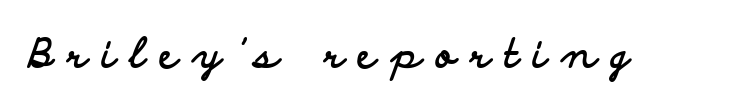
{"serif": "no", "bold": "yes", "weight": "bold", "width": "wide", "stroke_contrast": "low", "x_height": "small", "monospaced": "no", "underline": "no", "letter_spacing": "wide", "letter_spacing_em": 0.37, "glyph_px": 39}
